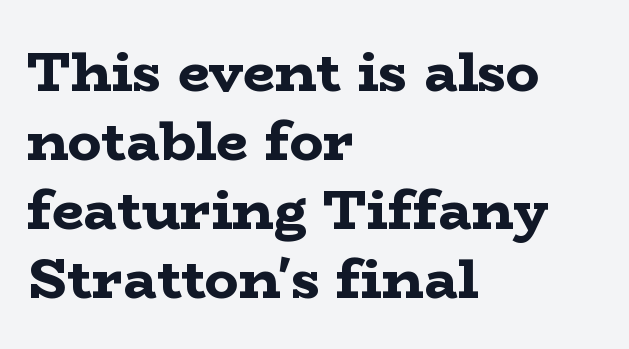
{"serif": "yes", "italic": "no", "bold": "yes", "weight": "bold", "width": "wide", "stroke_contrast": "low", "x_height": "medium", "monospaced": "no", "underline": "no", "align": "left", "line_spacing_ratio": 1.23, "letter_spacing": "normal", "letter_spacing_em": 0.0, "glyph_px": 56}
